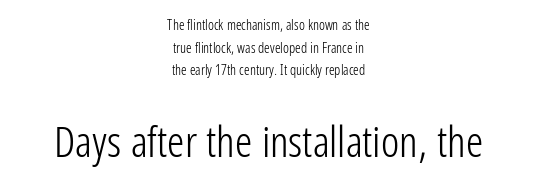
The image shows 43 px light, condensed sans-serif type, upright; set centered, normal line spacing (1.61x), normal letter spacing, not underlined; the second (bottom) block is 3.07x larger; low stroke contrast and a medium x-height.
